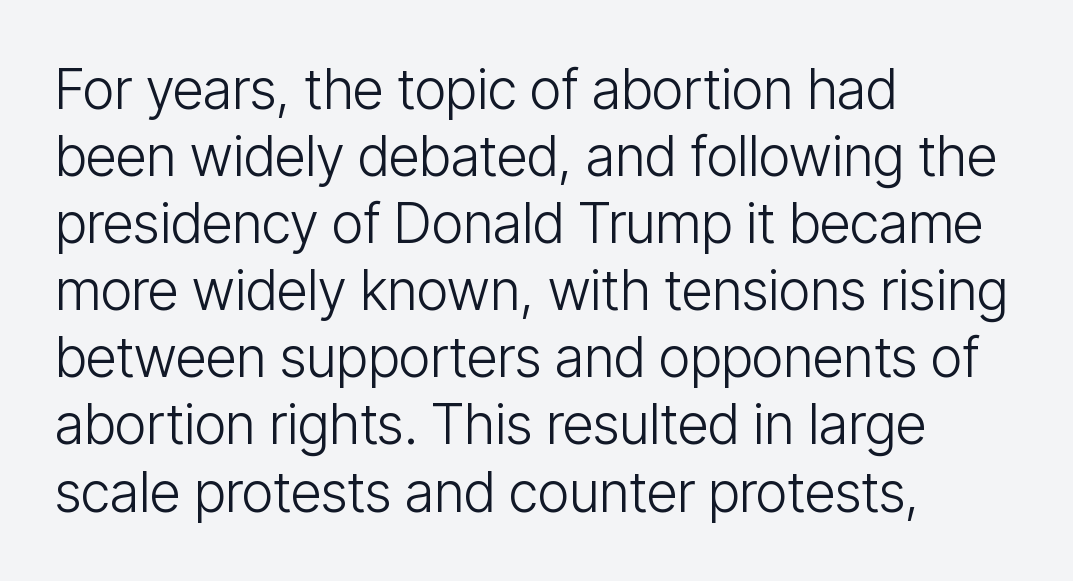
Q: Is the text bold? A: No.
Q: Is the text italic (slanted)? A: No, it is upright.
Q: Is the typeface a serif or a sans-serif typeface? A: Sans-serif.
Q: Is the text underlined? A: No.
Q: How is the paragraph aligned? A: Left-aligned.
Q: Is the spacing between letters normal or unusually wide? A: Normal.
Q: Width (condensed, normal, or wide)? A: Condensed.
Q: Stroke contrast? A: Low.
Q: x-height? A: Medium.
Q: Monospaced? A: No.
